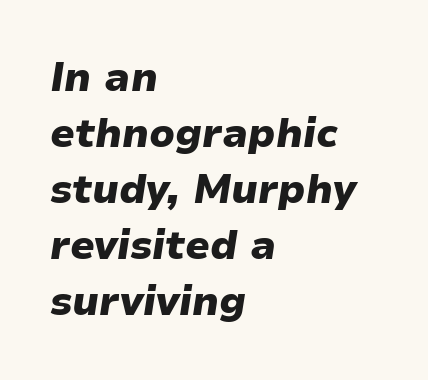
Q: Is the text bold? A: Yes.
Q: Is the text italic (slanted)? A: Yes, it leans right by about 9 degrees.
Q: Is the text underlined? A: No.
Q: How is the paragraph aligned? A: Left-aligned.
Q: Is the spacing between letters normal or unusually wide? A: Normal.
Q: Is the spacing between lines tight, normal or loose? A: Normal.
Q: Width (condensed, normal, or wide)? A: Normal.
Q: Stroke contrast? A: Low.
Q: x-height? A: Medium.
Q: Monospaced? A: No.
